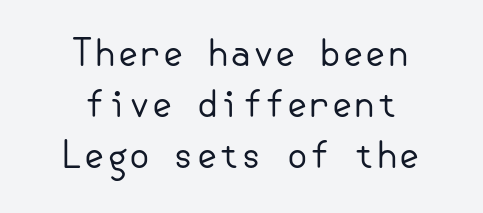
The image shows 36 px regular-weight sans-serif type, upright; set centered, normal line spacing (1.41x), normal letter spacing, not underlined; low stroke contrast and a small x-height.
